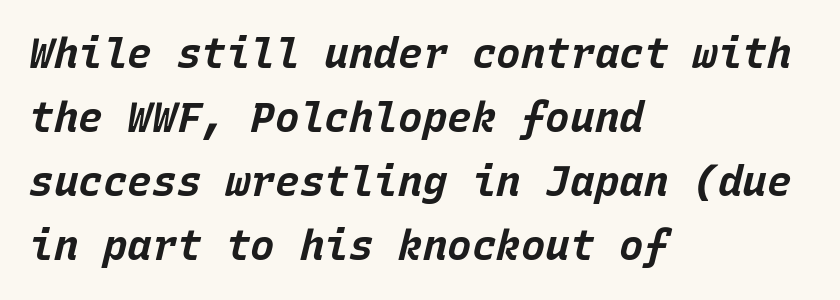
Check under the words: just untouched page. Each new line begins a customary step beneath the previous one. Heft: maximum for text — a bold. The rendering uses typewriter-style spacing with identical character cells. Notice how the stems are inclined rather than vertical — that's the hallmark of italics. The tracking reads as untouched default to a designer's eye.
